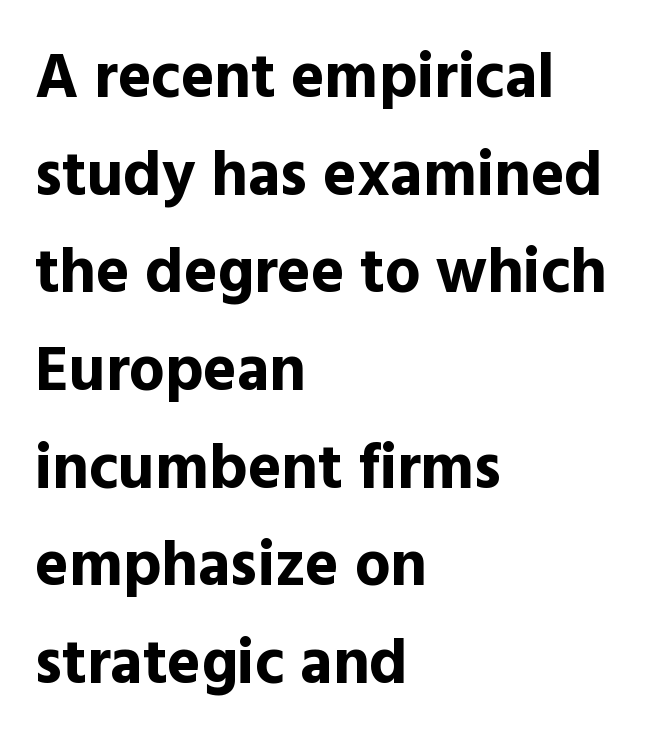
{"serif": "no", "italic": "no", "bold": "yes", "weight": "bold", "width": "normal", "x_height": "medium", "monospaced": "no", "underline": "no", "align": "left", "line_spacing": "normal", "line_spacing_ratio": 1.55, "letter_spacing": "normal", "letter_spacing_em": 0.0, "glyph_px": 63}
